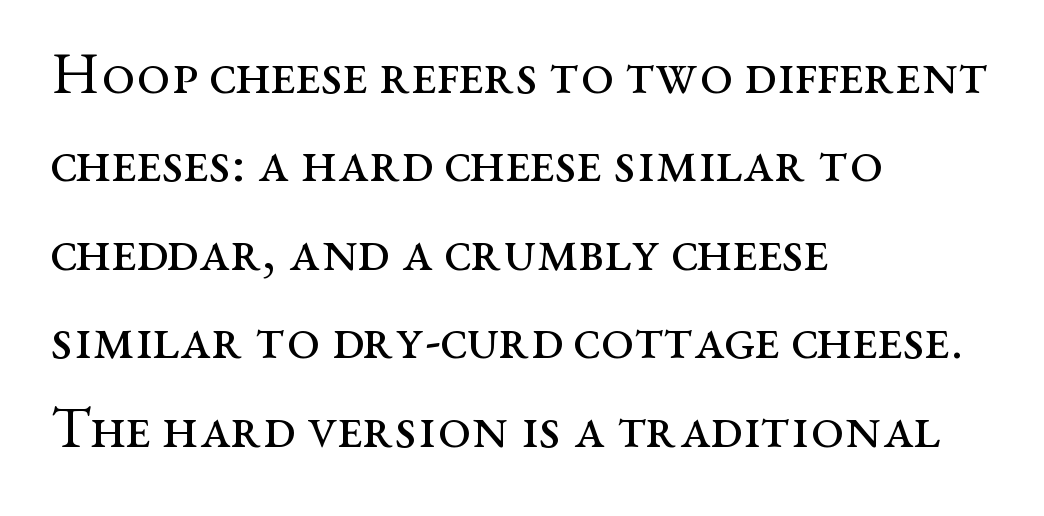
The image shows 59 px regular-weight, wide serif type, upright; set left-aligned, normal line spacing (1.5x), normal letter spacing, not underlined; medium stroke contrast and a medium x-height.
